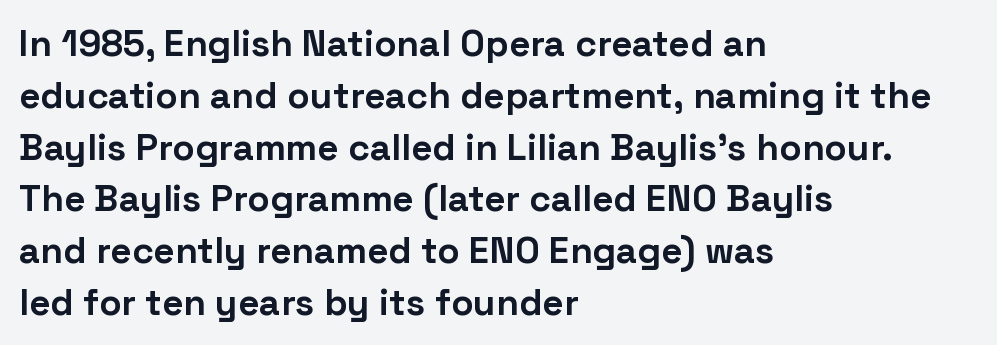
Q: Is the text bold? A: Yes.
Q: Is the text italic (slanted)? A: No, it is upright.
Q: Is the typeface a serif or a sans-serif typeface? A: Sans-serif.
Q: Is the text underlined? A: No.
Q: How is the paragraph aligned? A: Left-aligned.
Q: Is the spacing between letters normal or unusually wide? A: Normal.
Q: Is the spacing between lines tight, normal or loose? A: Normal.
Q: Width (condensed, normal, or wide)? A: Normal.
Q: Stroke contrast? A: Low.
Q: x-height? A: Medium.
Q: Monospaced? A: No.
